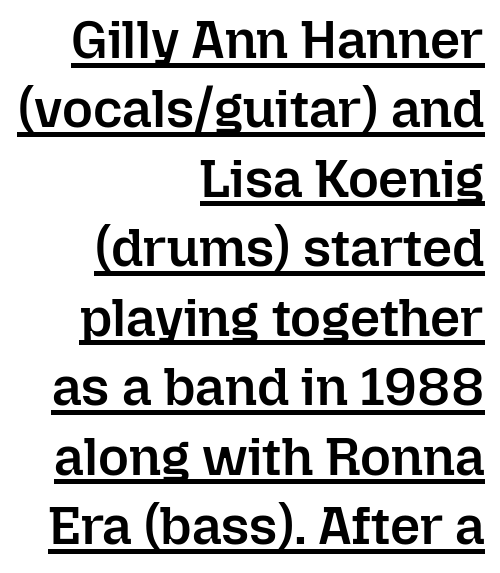
On the weight axis this lands at semibold, roughly 600. The typography opts for an upright posture over an oblique one. Underline: present. Looks like regular typesetting: each glyph gets only the width it needs. These lines stack with their right ends in a neat column. Words appear dense and cohesive because spacing is normal.
